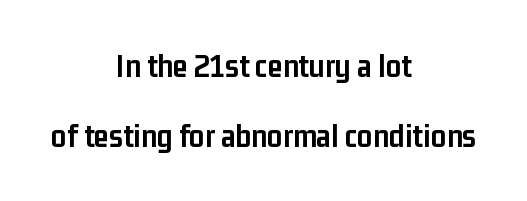
The image shows 34 px semibold, condensed sans-serif type, upright; set centered, loose line spacing (2.06x), normal letter spacing, not underlined; low stroke contrast and a medium x-height.
